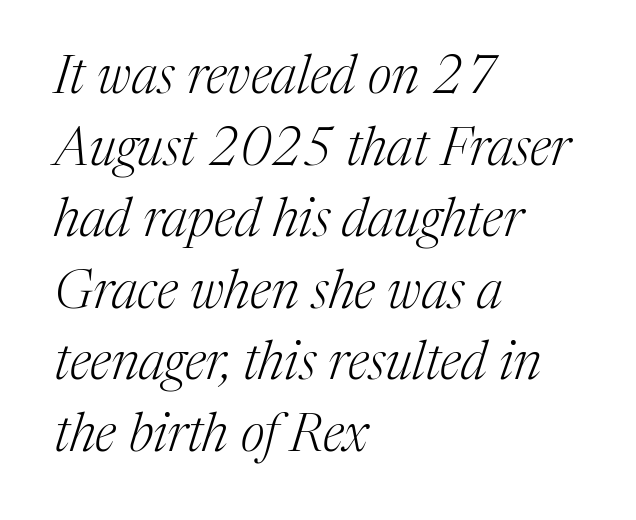
Q: Is the text bold? A: No.
Q: Is the text italic (slanted)? A: Yes, it leans right by about 17 degrees.
Q: Is the typeface a serif or a sans-serif typeface? A: Serif.
Q: Is the text underlined? A: No.
Q: How is the paragraph aligned? A: Left-aligned.
Q: Is the spacing between letters normal or unusually wide? A: Normal.
Q: Is the spacing between lines tight, normal or loose? A: Normal.
Q: Width (condensed, normal, or wide)? A: Normal.
Q: Stroke contrast? A: Medium.
Q: x-height? A: Medium.
Q: Monospaced? A: No.
